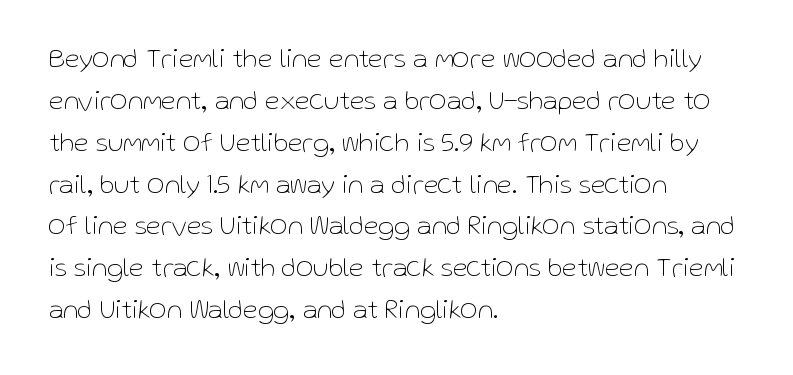
The image shows 27 px text type, upright; set left-aligned, normal line spacing (1.55x), normal letter spacing, not underlined.
